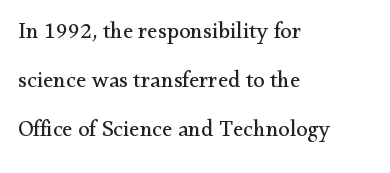
{"italic": "no", "bold": "no", "underline": "no", "align": "left", "line_spacing": "loose", "line_spacing_ratio": 2.14, "letter_spacing": "normal", "letter_spacing_em": 0.0, "glyph_px": 23}
